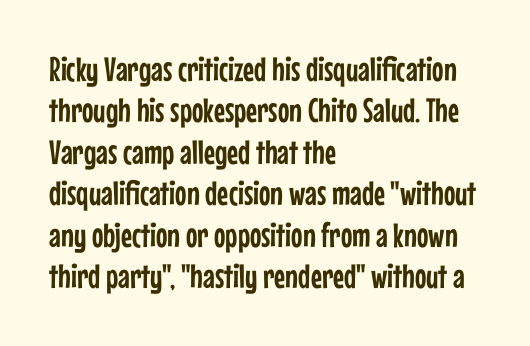
A typesetter would mark this as roman, not italic. Honestly, the letter spacing is just normal — you wouldn't notice it. A sans-serif font was chosen for this passage. Character widths vary here, with narrow letters taking less room than wide ones.
